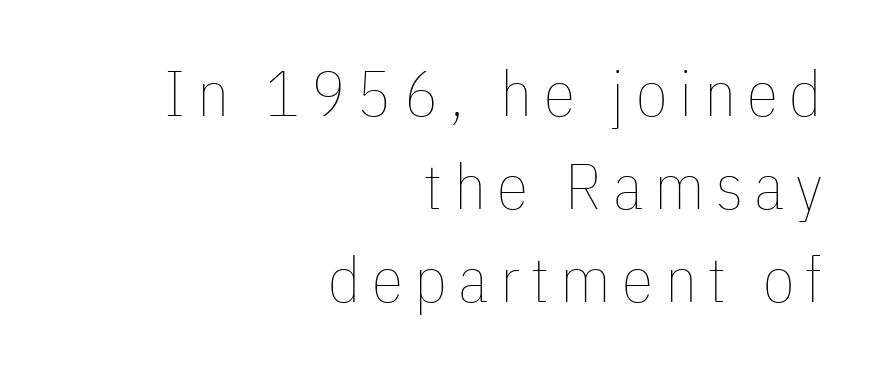
Q: Is the text bold? A: No.
Q: Is the text italic (slanted)? A: No, it is upright.
Q: Is the text underlined? A: No.
Q: How is the paragraph aligned? A: Right-aligned.
Q: Is the spacing between lines tight, normal or loose? A: Normal.
Q: Width (condensed, normal, or wide)? A: Condensed.
Q: Stroke contrast? A: Low.
Q: x-height? A: Medium.
Q: Monospaced? A: No.
